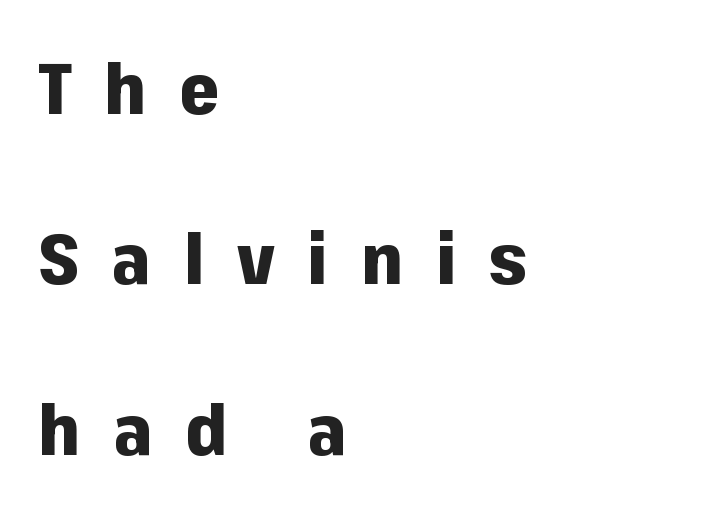
The image shows 71 px heavy sans-serif type, upright; set left-aligned, loose line spacing (2.4x), unusually wide letter spacing (+0.46 em), not underlined; low stroke contrast and a medium x-height.
